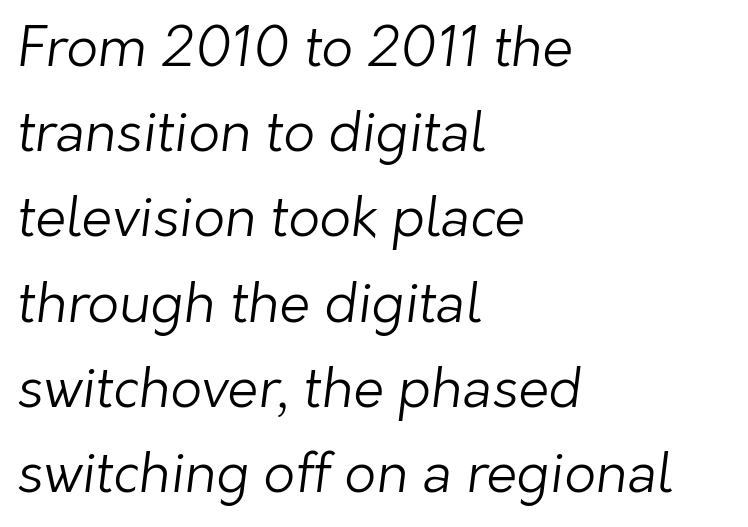
{"serif": "no", "bold": "no", "weight": "light", "width": "normal", "stroke_contrast": "low", "x_height": "medium", "monospaced": "no", "underline": "no", "align": "left", "line_spacing": "normal", "line_spacing_ratio": 1.55, "letter_spacing": "normal", "letter_spacing_em": 0.0, "glyph_px": 55}
